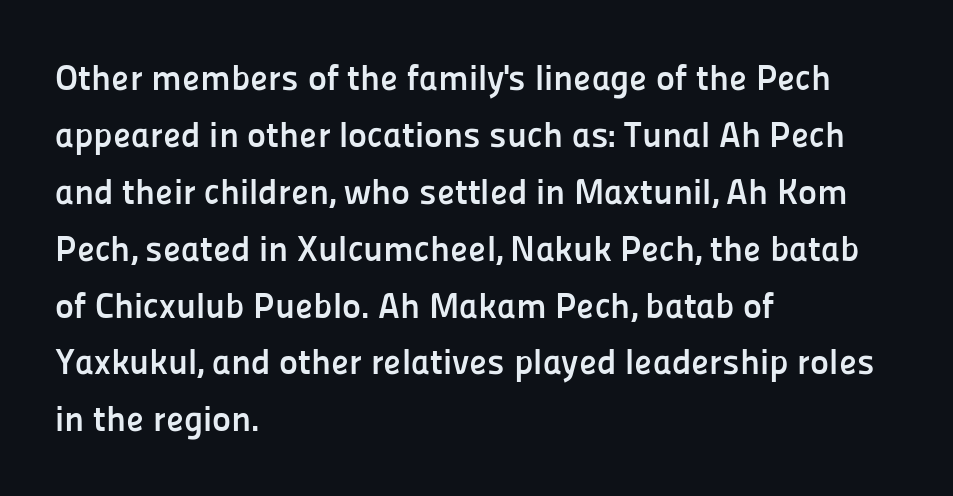
The image shows 36 px semibold sans-serif type, upright; set left-aligned, normal line spacing (1.58x), normal letter spacing, not underlined; low stroke contrast and a medium x-height.
